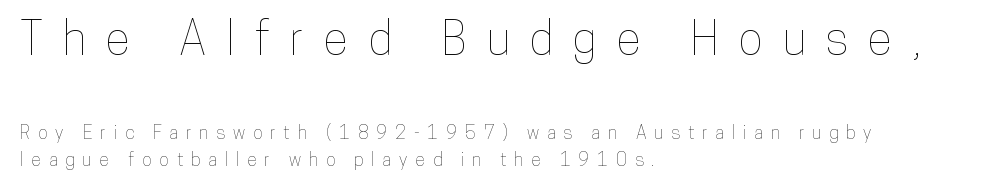
The image shows 46 px condensed type, upright; set left-aligned, normal line spacing (1.49x), unusually wide letter spacing (+0.44 em), not underlined; the first (top) block is 2.56x larger; low stroke contrast and a medium x-height.
